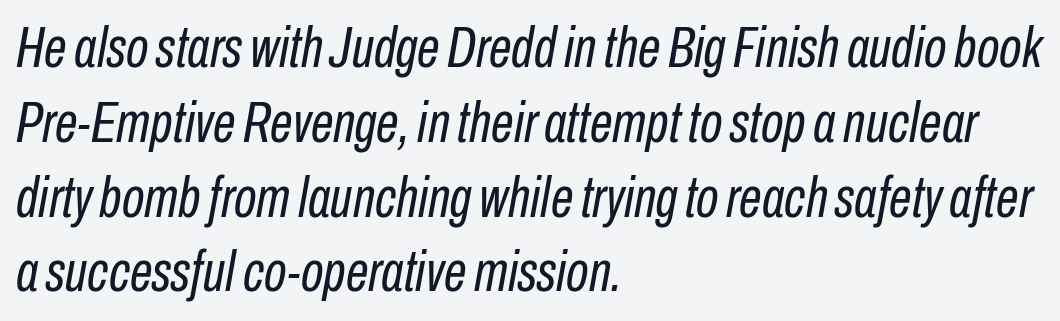
Q: Is the text bold? A: No.
Q: Is the text italic (slanted)? A: Yes, it leans right by about 10 degrees.
Q: Is the text underlined? A: No.
Q: How is the paragraph aligned? A: Left-aligned.
Q: Is the spacing between letters normal or unusually wide? A: Normal.
Q: Is the spacing between lines tight, normal or loose? A: Normal.
Q: Width (condensed, normal, or wide)? A: Condensed.
Q: Stroke contrast? A: Low.
Q: x-height? A: Medium.
Q: Monospaced? A: No.
